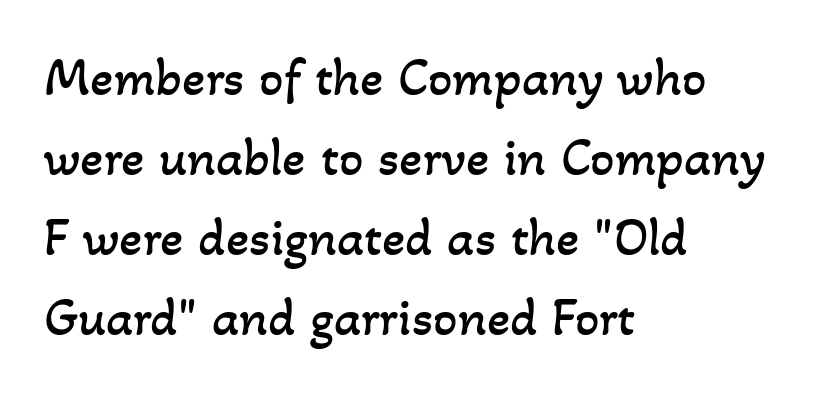
{"bold": "no", "weight": "regular", "width": "normal", "stroke_contrast": "low", "x_height": "small", "monospaced": "no", "underline": "no", "align": "left", "line_spacing": "normal", "line_spacing_ratio": 1.48, "letter_spacing": "normal", "letter_spacing_em": 0.0, "glyph_px": 54}
